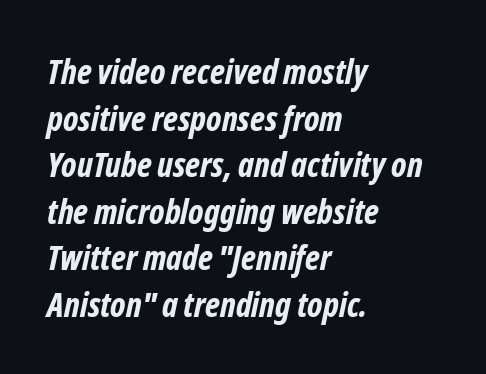
{"serif": "no", "bold": "yes", "weight": "bold", "width": "condensed", "stroke_contrast": "low", "x_height": "medium", "monospaced": "no", "underline": "no", "align": "left", "line_spacing": "normal", "line_spacing_ratio": 1.37, "letter_spacing": "normal", "letter_spacing_em": 0.0, "glyph_px": 34}
